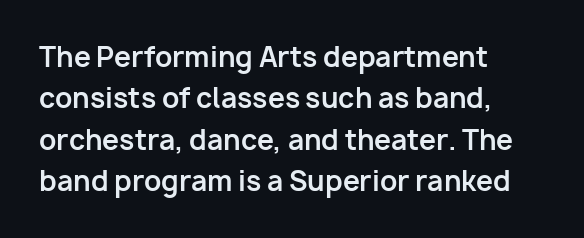
The image shows 27 px bold type, upright; set left-aligned, normal line spacing (1.53x), normal letter spacing, not underlined.
